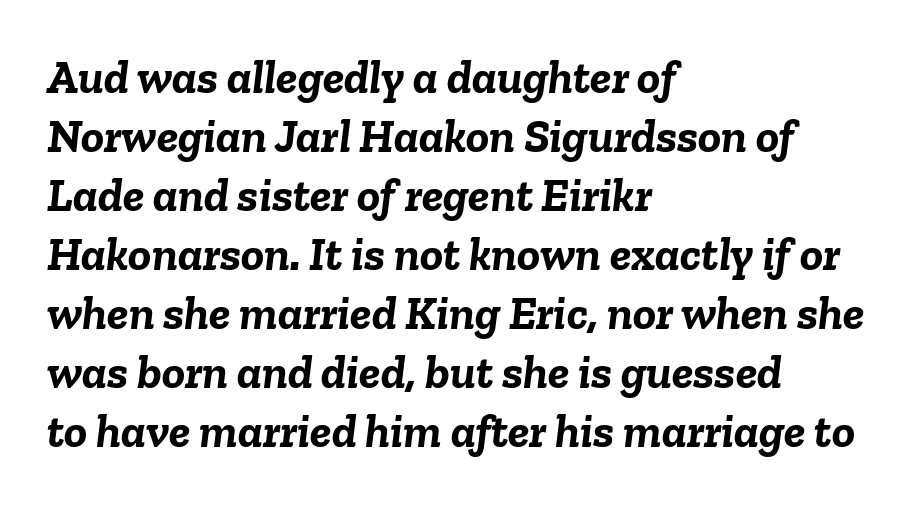
The image shows 48 px semibold type, italic (leaning right); set left-aligned, line spacing 1.23x, normal letter spacing, not underlined; low stroke contrast and a medium x-height.
